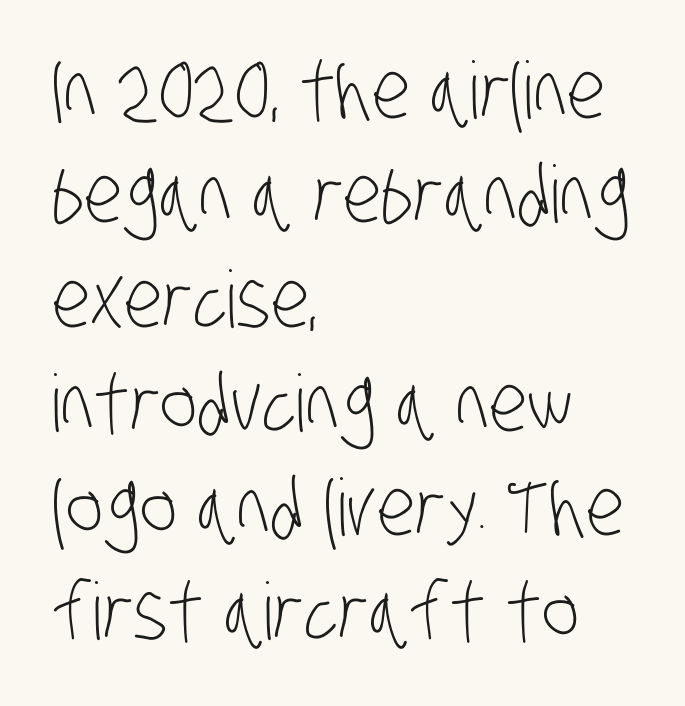
The image shows 79 px light, condensed sans-serif type; set left-aligned, normal line spacing (1.32x), normal letter spacing, not underlined; low stroke contrast and a large x-height.
